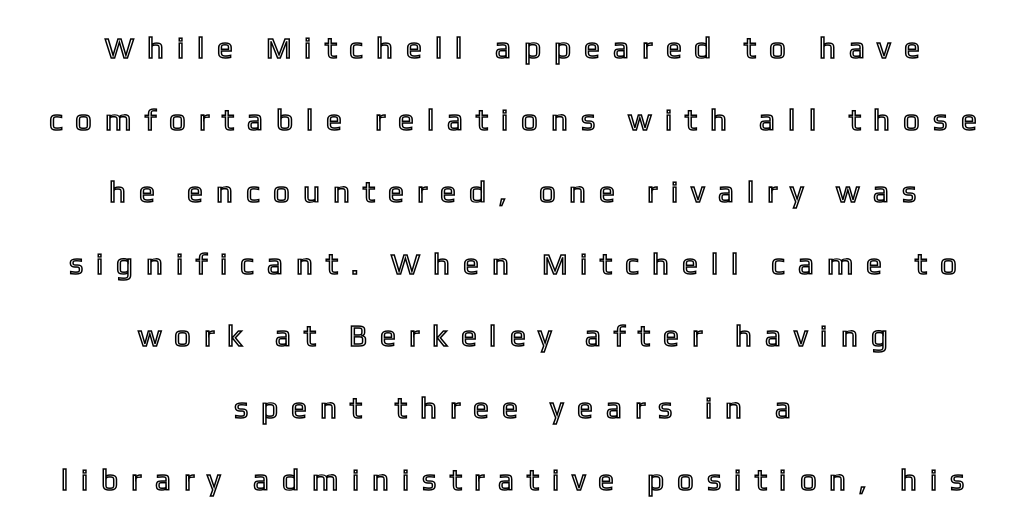
Does the leading feel generous? Absolutely, it's lavish. Centered paragraph, ragged on both sides. The passage shown is not underscored anywhere. The line texture is sparse and dotted thanks to wide tracking.
